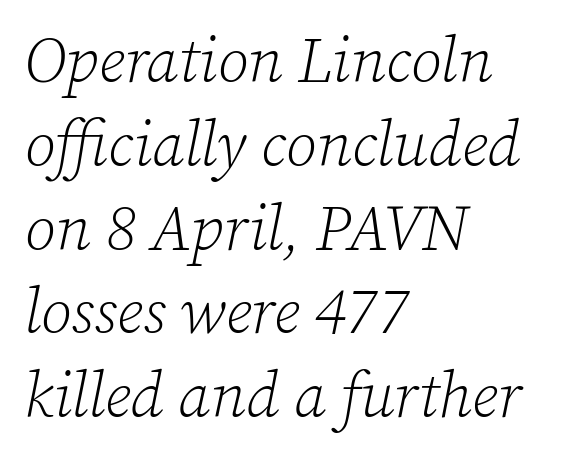
This is oblique type, the kind used for emphasis or titles. Caption: face not bold, strokes unweighted. Regarding serifs, this sample has them. The lines are quadded left. Each new line begins a customary step beneath the previous one. Descenders hang freely into open space.
